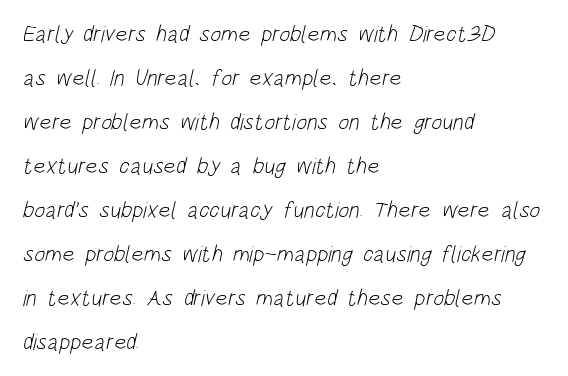
Plain, unruled lines of type. Regarding leading, the lines here are spaced well apart. The rag falls on the right side of this text block. How are the letters spaced? Ordinarily, with no added tracking. Is the type heavy? It reads as light-to-regular instead.
